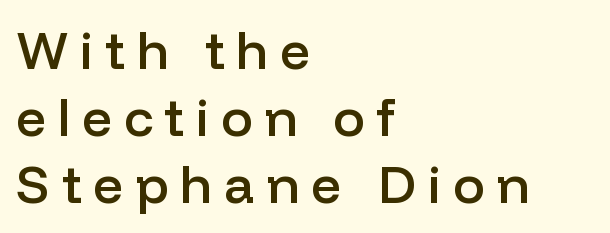
One glance says typical: line gaps are just what's usual. Vertical strokes here are truly vertical. The rendering uses natural spacing where letterforms have individual widths. Spacing between characters has been opened up far beyond the box default.
